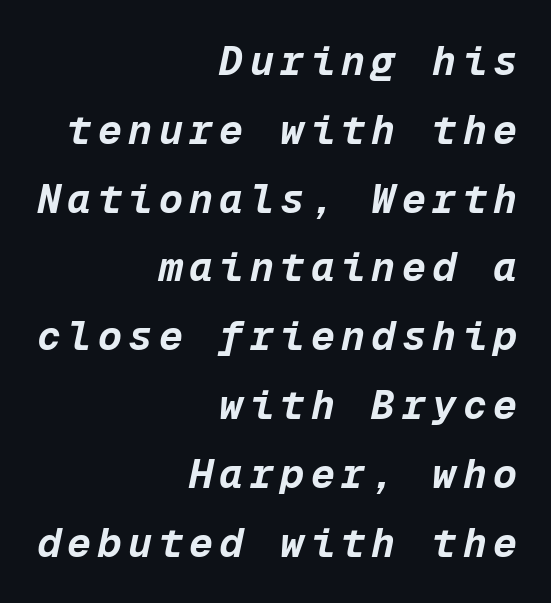
The image shows 40 px bold type, italic (leaning right), monospaced; set right-aligned, line spacing 1.72x, not underlined; low stroke contrast and a medium x-height.
